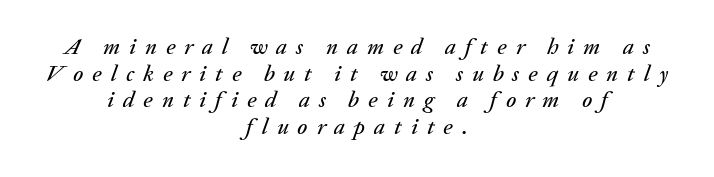
{"italic": "yes", "lean": "right", "slant_degrees": 20, "underline": "no", "align": "center", "line_spacing_ratio": 1.16, "letter_spacing": "wide", "letter_spacing_em": 0.39, "glyph_px": 23}
